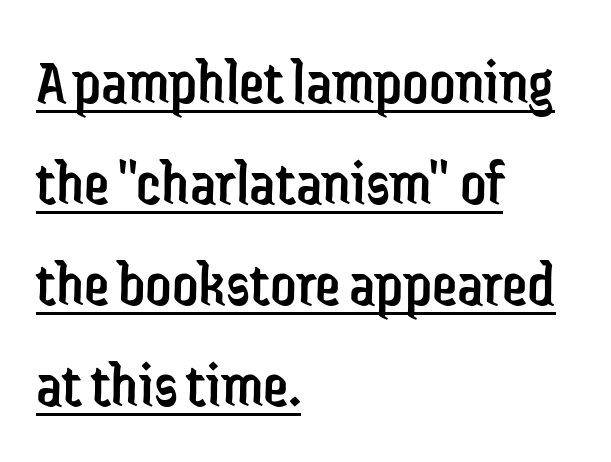
The weight tops out at a normal text grade. It's the straight-up-and-down kind of type. Notice how descenders clear the ascenders below comfortably — that's standard leading. The letters carry no serifs — their stems end cleanly without finishing strokes. The text block is weighted toward the left margin, trailing off unevenly rightward. The typesetter has applied underlining to the passage shown.
